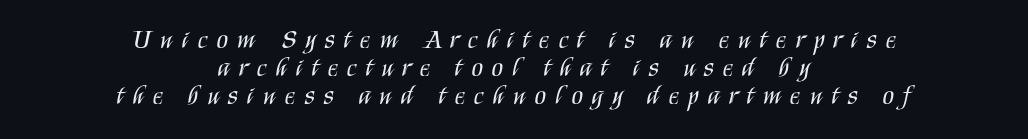
{"bold": "no", "underline": "no", "align": "center", "line_spacing": "tight", "line_spacing_ratio": 1.07, "letter_spacing": "wide", "letter_spacing_em": 0.36, "glyph_px": 26}
